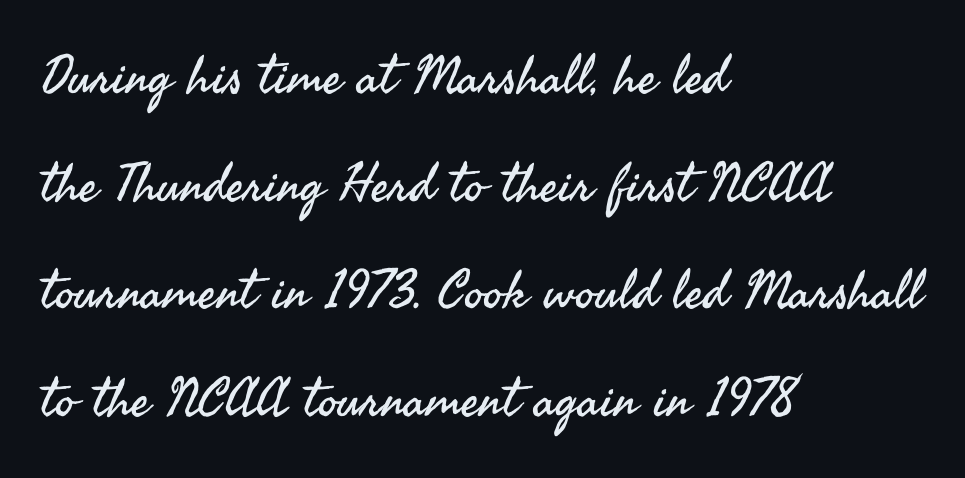
{"serif": "no", "bold": "no", "weight": "regular", "width": "normal", "stroke_contrast": "medium", "x_height": "small", "monospaced": "no", "underline": "no", "align": "left", "line_spacing": "loose", "line_spacing_ratio": 2.03, "letter_spacing": "normal", "letter_spacing_em": 0.0, "glyph_px": 53}
